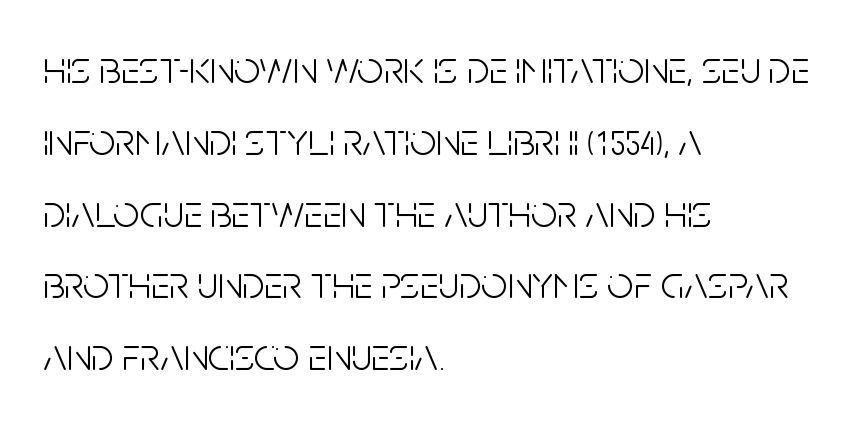
Q: Is the text bold? A: No.
Q: Is the text italic (slanted)? A: No, it is upright.
Q: Is the typeface a serif or a sans-serif typeface? A: Sans-serif.
Q: Is the text underlined? A: No.
Q: How is the paragraph aligned? A: Left-aligned.
Q: Is the spacing between letters normal or unusually wide? A: Normal.
Q: Is the spacing between lines tight, normal or loose? A: Normal.
Q: Width (condensed, normal, or wide)? A: Condensed.
Q: Stroke contrast? A: Low.
Q: x-height? A: Large.
Q: Monospaced? A: No.
